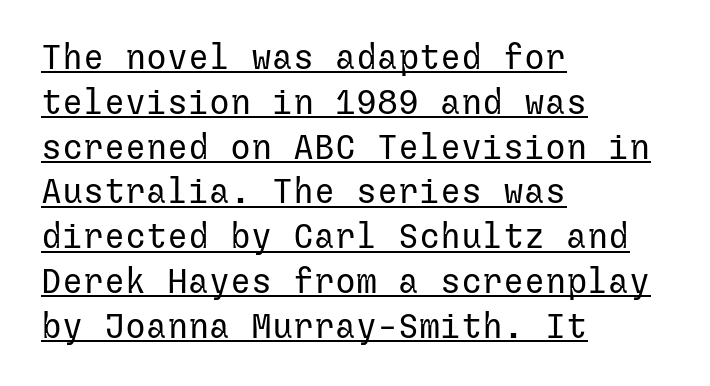
{"serif": "no", "italic": "no", "bold": "no", "weight": "regular", "width": "normal", "stroke_contrast": "low", "x_height": "medium", "underline": "yes", "align": "left", "line_spacing": "normal", "line_spacing_ratio": 1.28, "letter_spacing": "normal", "letter_spacing_em": 0.0, "glyph_px": 35}
